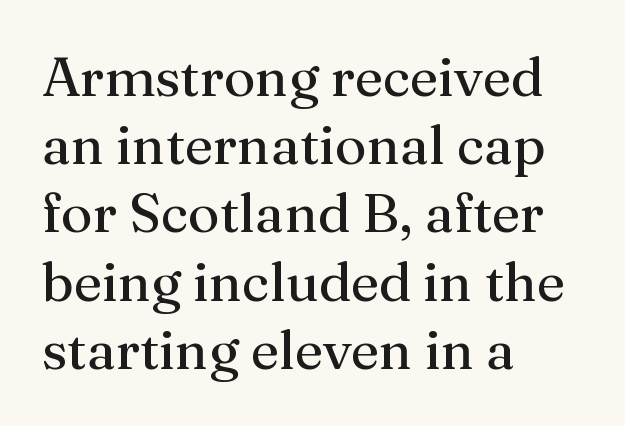
Look at the tracking — it's just the regular setting, nothing added. The font family rendered here belongs to the serif group. The letterforms sit at book weight or below. A typesetter would mark this as roman, not italic.
